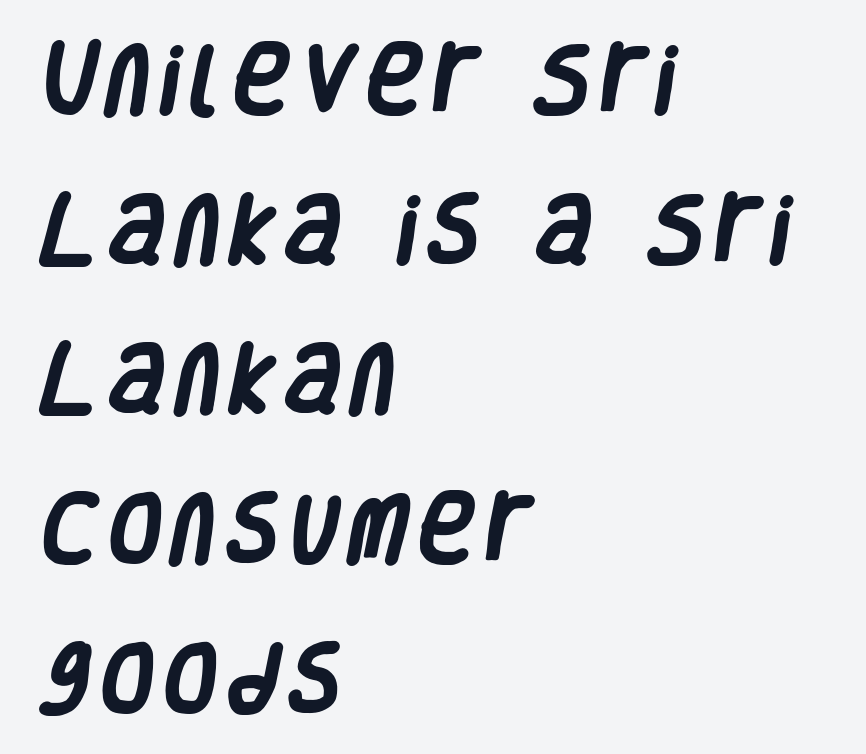
{"serif": "no", "bold": "yes", "weight": "heavy", "width": "condensed", "stroke_contrast": "low", "x_height": "large", "monospaced": "no", "underline": "no", "align": "left", "line_spacing": "loose", "line_spacing_ratio": 1.97, "glyph_px": 76}
